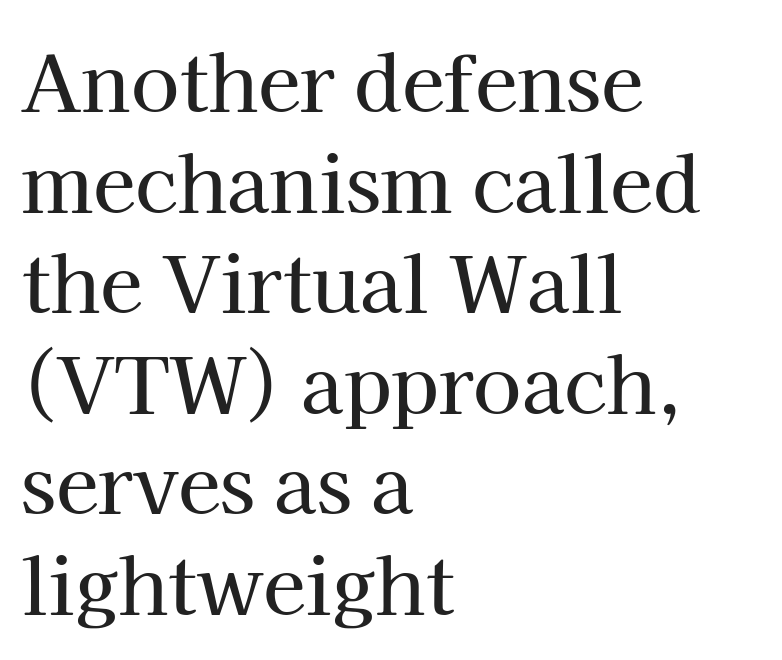
The image shows 78 px serif type, upright; set left-aligned, normal line spacing (1.29x), normal letter spacing, not underlined; high stroke contrast and a medium x-height.
